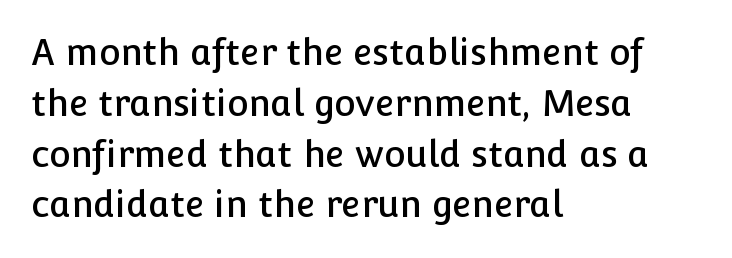
These lines sit exactly where default settings would place them. A typesetter would call this zero additional tracking. The glyphs are unaccompanied by any horizontal stroke below them. You could not count columns in this text — the font is proportionally spaced. Classification — sans serif. Every character sits straight up, as roman type does.
